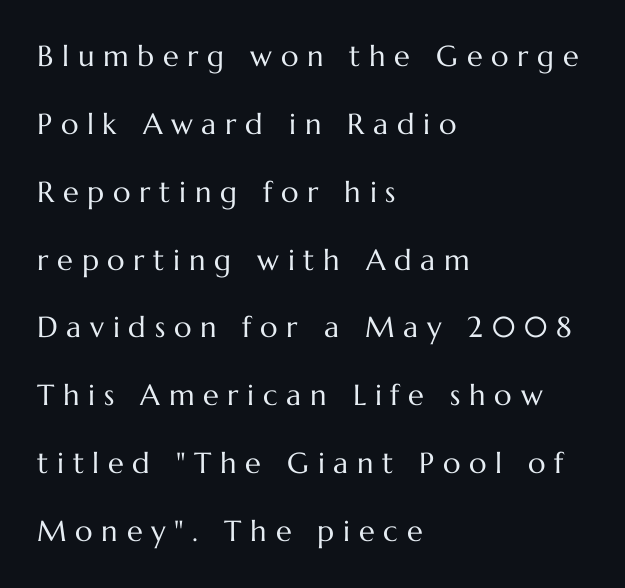
All the whitespace from short lines collects on the right. Ascenders rise straight up at ninety degrees. The passage shown is typed in a proportional face where columns would drift. One glance says open: line gaps are wider than usual. Honestly, the letter spacing is so wide it's the main thing you notice. This reads as an unemphasized weight, regular at the heaviest.
